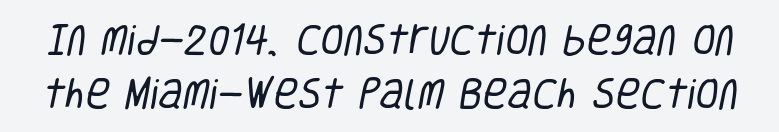
Q: Is the text bold? A: No.
Q: Is the typeface a serif or a sans-serif typeface? A: Sans-serif.
Q: Is the text underlined? A: No.
Q: Is the spacing between letters normal or unusually wide? A: Normal.
Q: Is the spacing between lines tight, normal or loose? A: Normal.
Q: Width (condensed, normal, or wide)? A: Condensed.
Q: Stroke contrast? A: Low.
Q: x-height? A: Large.
Q: Monospaced? A: No.
